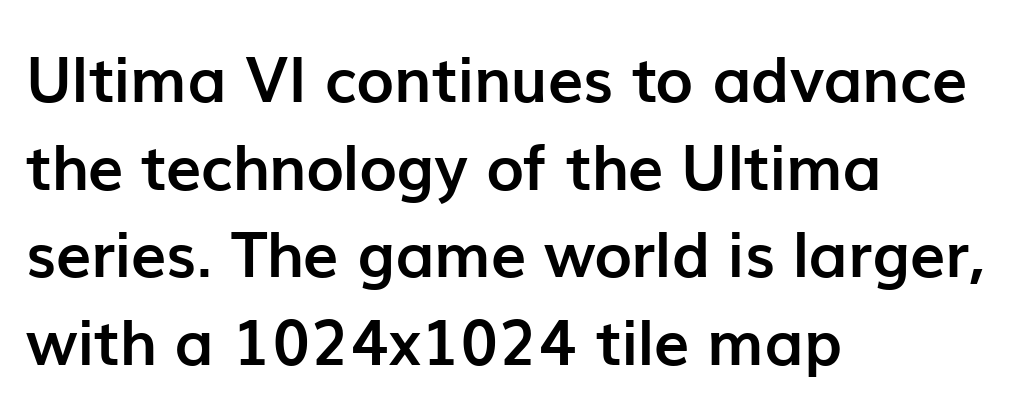
The image shows 63 px semibold sans-serif type, upright; set left-aligned, normal line spacing (1.39x), normal letter spacing, not underlined; low stroke contrast and a medium x-height.
